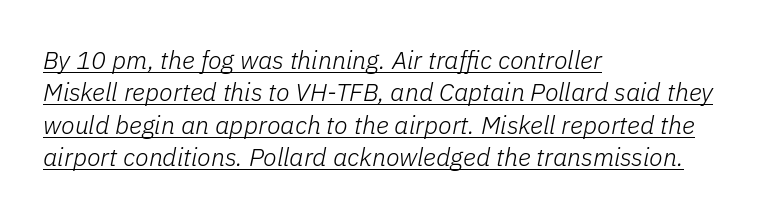
A light-to-regular cut is what we see here. Underlining? Definitely there. Looking at the ascenders, they clearly lean. The setting favours the left margin, as ordinary paragraphs usually do. The line texture is even and compact thanks to regular tracking. Reading down the column, the eye jumps a familiar distance to each next line.
